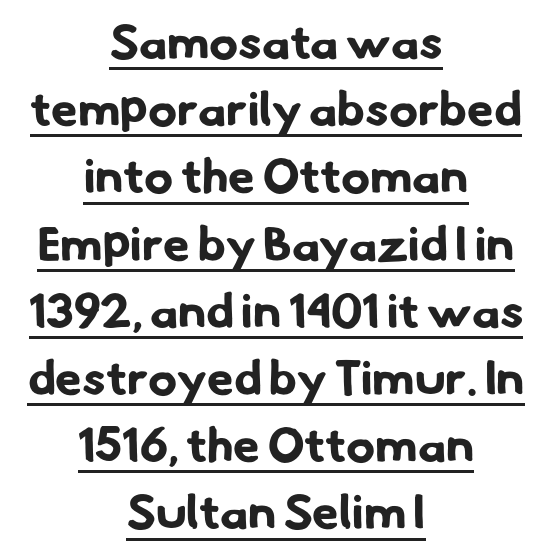
Q: Is the text bold? A: Yes.
Q: Is the typeface a serif or a sans-serif typeface? A: Sans-serif.
Q: Is the text underlined? A: Yes.
Q: How is the paragraph aligned? A: Centered.
Q: Is the spacing between letters normal or unusually wide? A: Normal.
Q: Is the spacing between lines tight, normal or loose? A: Normal.
Q: Width (condensed, normal, or wide)? A: Normal.
Q: Stroke contrast? A: Low.
Q: x-height? A: Small.
Q: Monospaced? A: No.
